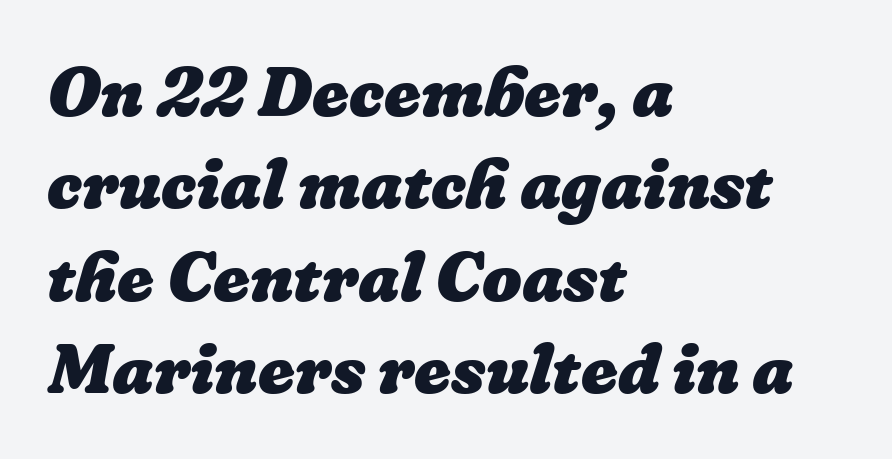
The compositor pushed each line to the left boundary. Here the designer chose a conventional face with non-uniform glyph widths. The space beneath each line is pristine and unruled. Heavy-handed strokes throughout: this text is bold. The passage shown has conventional tracking throughout. Notice how descenders clear the ascenders below comfortably — that's standard leading.
